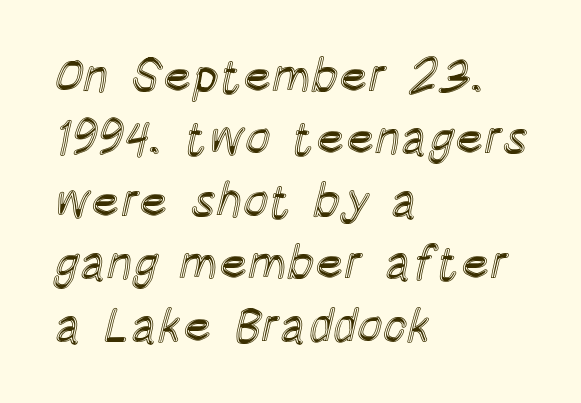
Layout note: lines flush left. Words float on clear page, feet unadorned. Does the leading feel generous? No, just average. Each letter keeps its own natural width here, so spacing adapts to shape. This rendering leaves character spacing at its baseline value.
